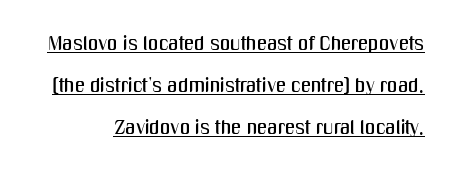
The lettering holds an erect, upright posture throughout. The letterforms sit shoulder to shoulder at normal distance. Compared with undecorated copy, this sample adds a rule below the words. The block of text is sparse from top to bottom, with ample space between rows.
